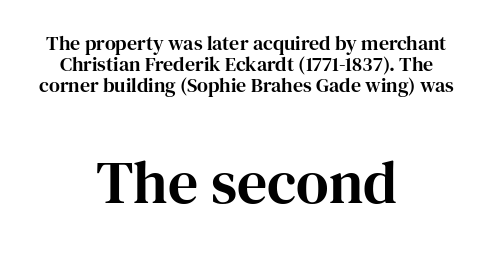
Q: Is the text italic (slanted)? A: No, it is upright.
Q: Is the typeface a serif or a sans-serif typeface? A: Serif.
Q: Is the text underlined? A: No.
Q: How is the paragraph aligned? A: Centered.
Q: Is the spacing between letters normal or unusually wide? A: Normal.
Q: Is the spacing between lines tight, normal or loose? A: Tight.
Q: Which block of text is set in a larger size, the first (top) or the second (bottom)? A: The second (bottom) one.
Q: Width (condensed, normal, or wide)? A: Normal.
Q: Stroke contrast? A: High.
Q: x-height? A: Medium.
Q: Monospaced? A: No.
